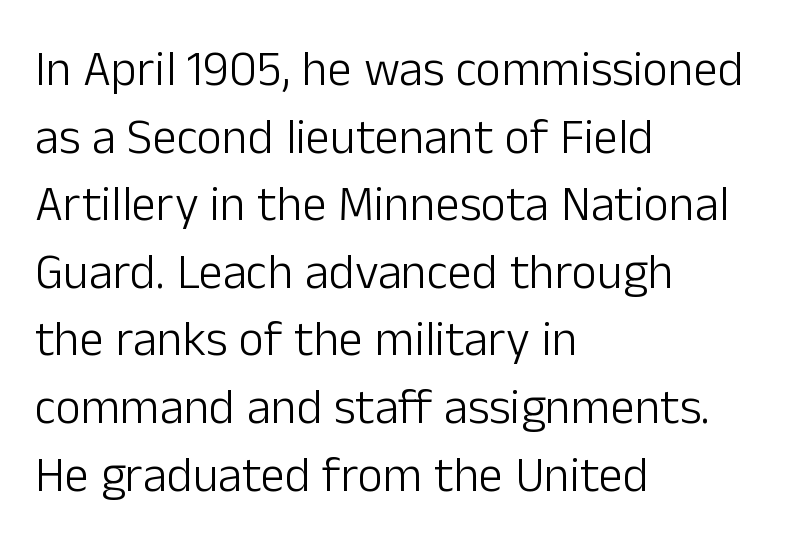
Visually the block forms a straight wall on the left and a jagged coastline on the right. Words appear dense and cohesive because spacing is normal. A light-to-regular cut is what we see here. Decoration check: the copy has no underline.
